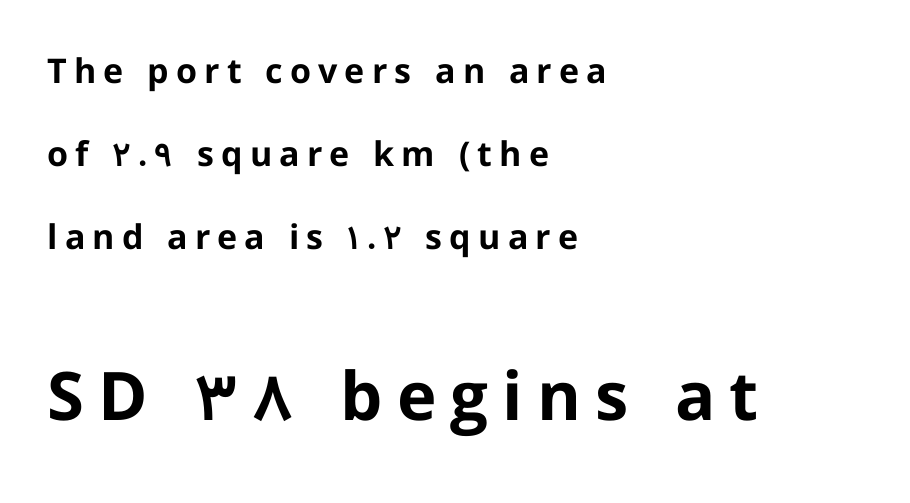
The image shows 67 px bold sans-serif type, upright; set left-aligned, loose line spacing (2.44x), unusually wide letter spacing (+0.21 em), not underlined; the second (bottom) block is 1.97x larger; low stroke contrast and a medium x-height.
